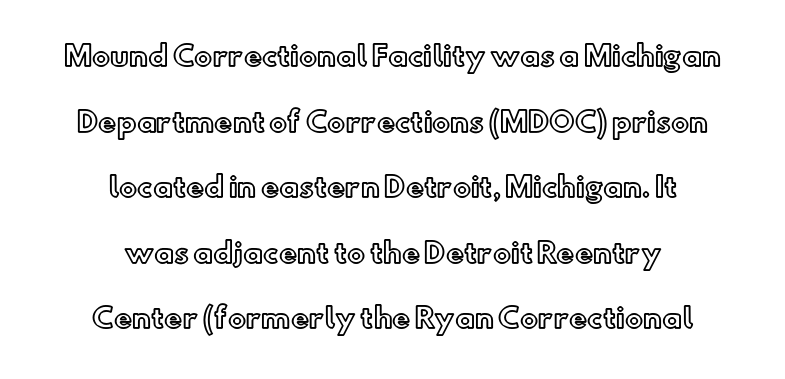
Q: Is the text italic (slanted)? A: No, it is upright.
Q: Is the text underlined? A: No.
Q: How is the paragraph aligned? A: Centered.
Q: Is the spacing between letters normal or unusually wide? A: Normal.
Q: Is the spacing between lines tight, normal or loose? A: Loose.
